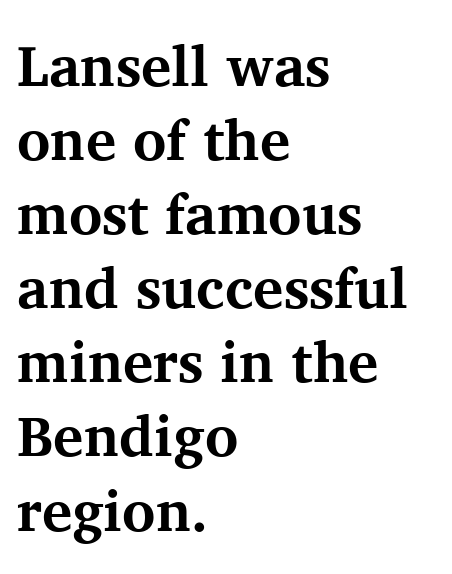
Q: Is the text bold? A: Yes.
Q: Is the text italic (slanted)? A: No, it is upright.
Q: Is the typeface a serif or a sans-serif typeface? A: Serif.
Q: Is the text underlined? A: No.
Q: How is the paragraph aligned? A: Left-aligned.
Q: Is the spacing between letters normal or unusually wide? A: Normal.
Q: Is the spacing between lines tight, normal or loose? A: Normal.
Q: Width (condensed, normal, or wide)? A: Normal.
Q: Stroke contrast? A: Medium.
Q: x-height? A: Medium.
Q: Monospaced? A: No.
